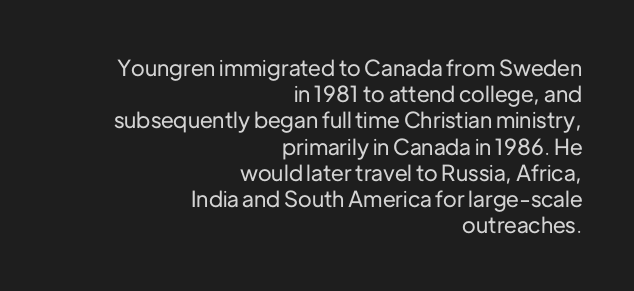
Every stem runs plumb, perpendicular to the baseline. The gap between lines stays unmarked. The letterforms sit shoulder to shoulder at normal distance. Which margin do the lines hug? The right one — the left edge is uneven.
